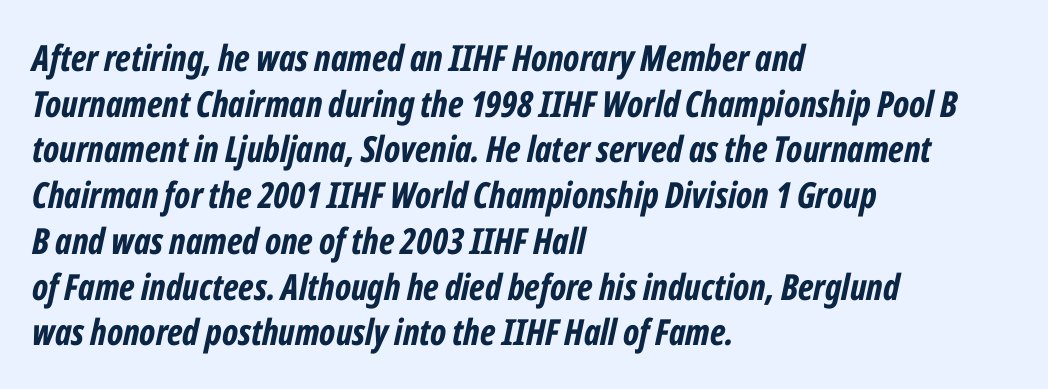
{"italic": "yes", "lean": "right", "slant_degrees": 12, "bold": "yes", "weight": "bold", "width": "condensed", "stroke_contrast": "low", "x_height": "medium", "monospaced": "no", "underline": "no", "align": "left", "line_spacing": "normal", "line_spacing_ratio": 1.27, "letter_spacing": "normal", "letter_spacing_em": 0.0, "glyph_px": 36}
